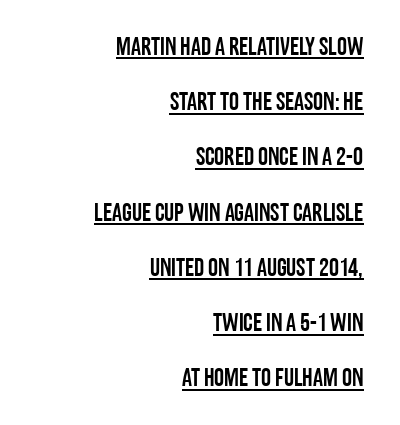
The image shows 25 px text type, upright; set right-aligned, loose line spacing (2.21x), normal letter spacing, underlined.
